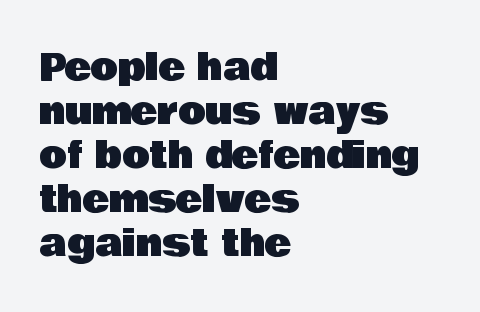
Check where the strokes stop: nothing finishes them off — pure sans. The zone under the glyphs is completely vacant. Each word holds together tightly as a unit, with standard inter-letter gaps. Think of a printed novel: that variable character pitch is what you see here.
